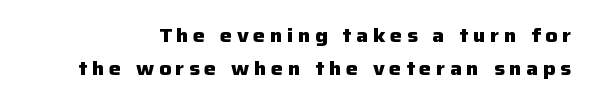
Q: Is the text bold? A: Yes.
Q: Is the text italic (slanted)? A: No, it is upright.
Q: Is the text underlined? A: No.
Q: Is the spacing between letters normal or unusually wide? A: Unusually wide.
Q: Is the spacing between lines tight, normal or loose? A: Normal.
